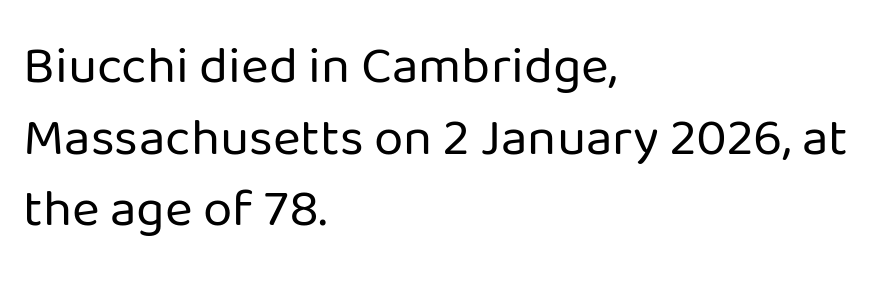
The image shows 53 px regular-weight sans-serif type, upright; set left-aligned, normal line spacing (1.35x), normal letter spacing, not underlined; low stroke contrast and a medium x-height.
